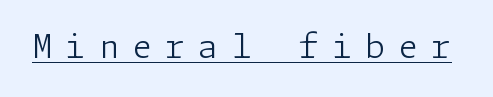
The image shows 32 px light sans-serif type, upright; set unusually wide letter spacing (+0.42 em), underlined; low stroke contrast and a medium x-height.
